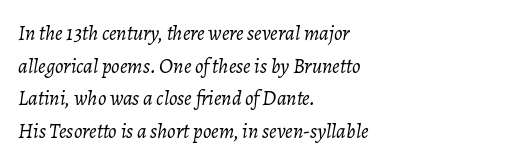
Compared with typical paragraphs, the rows here are spaced about the same. If you drew a ruler down the left edge, every line would touch it. Think standard paragraph weight, or any step lighter than that. Slant detected: the letters are inclined. In terms of letterspacing, this is plain default setting. The glyphs are unaccompanied by any horizontal stroke below them.
